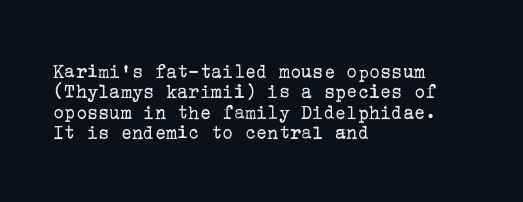
{"italic": "no", "bold": "no", "underline": "no", "align": "left", "line_spacing": "tight", "line_spacing_ratio": 0.97, "letter_spacing": "normal", "letter_spacing_em": 0.0, "glyph_px": 21}
